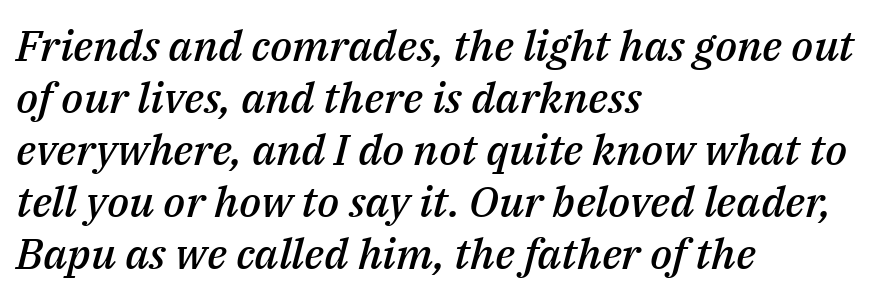
Q: Is the text bold? A: Semi-bold.
Q: Is the text italic (slanted)? A: Yes, it leans right by about 14 degrees.
Q: Is the text underlined? A: No.
Q: How is the paragraph aligned? A: Left-aligned.
Q: Is the spacing between letters normal or unusually wide? A: Normal.
Q: Width (condensed, normal, or wide)? A: Normal.
Q: Stroke contrast? A: Medium.
Q: x-height? A: Medium.
Q: Monospaced? A: No.
